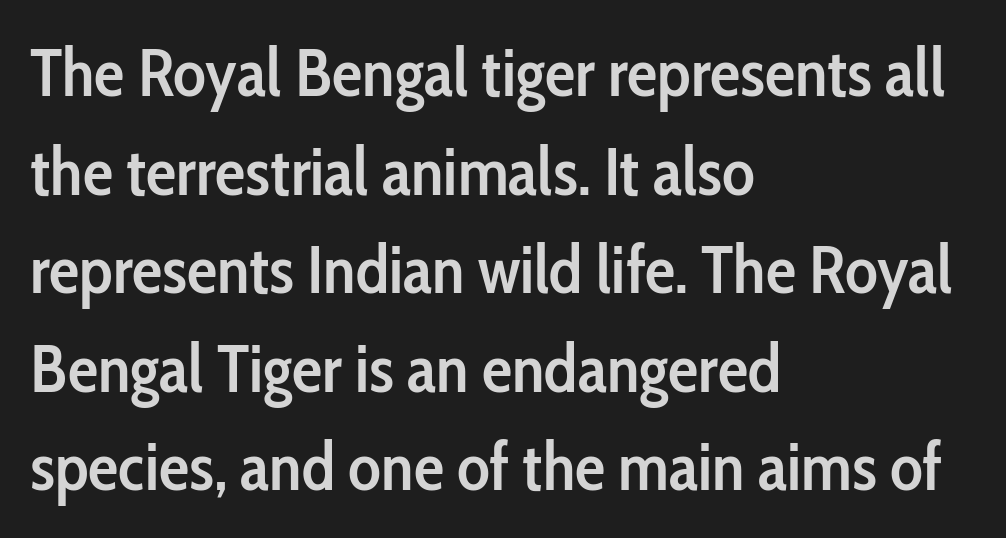
{"serif": "no", "italic": "no", "bold": "semi", "weight": "semibold", "width": "condensed", "stroke_contrast": "low", "x_height": "medium", "monospaced": "no", "underline": "no", "align": "left", "line_spacing": "normal", "line_spacing_ratio": 1.45, "letter_spacing": "normal", "letter_spacing_em": 0.0, "glyph_px": 68}
